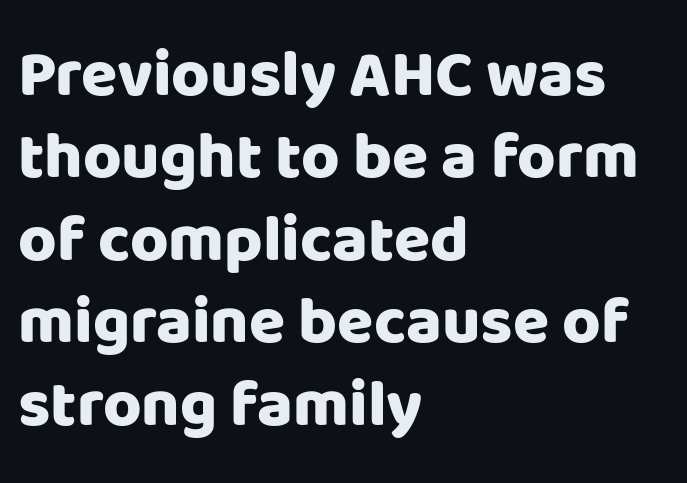
There is no visible air inserted between adjacent glyphs. Serif or sans? Sans — the stroke terminals are bare. The vertical gap from one line to the next is medium. Descender tails drop into unmarked territory. Leftover space on each line is placed entirely after the last word. The glyphs have the mass of a bold cut.
